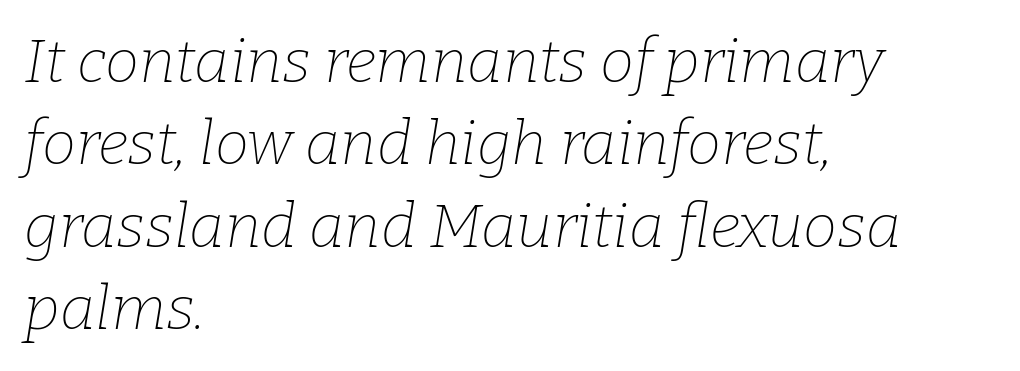
{"serif": "yes", "italic": "yes", "lean": "right", "slant_degrees": 9, "bold": "no", "weight": "thin", "width": "normal", "stroke_contrast": "low", "x_height": "medium", "monospaced": "no", "underline": "no", "align": "left", "line_spacing": "normal", "line_spacing_ratio": 1.35, "letter_spacing": "normal", "letter_spacing_em": 0.0, "glyph_px": 61}
